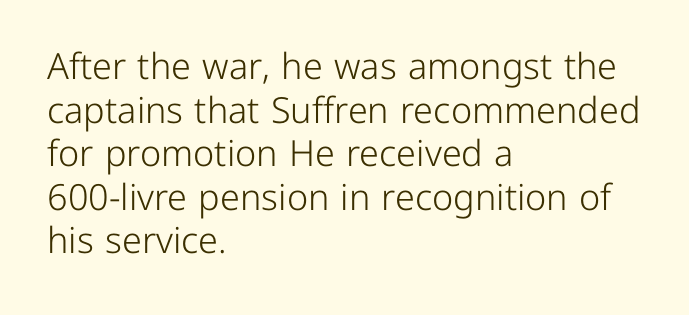
Q: Is the text bold? A: No.
Q: Is the text italic (slanted)? A: No, it is upright.
Q: Is the typeface a serif or a sans-serif typeface? A: Sans-serif.
Q: Is the text underlined? A: No.
Q: How is the paragraph aligned? A: Left-aligned.
Q: Is the spacing between letters normal or unusually wide? A: Normal.
Q: Width (condensed, normal, or wide)? A: Normal.
Q: Stroke contrast? A: Low.
Q: x-height? A: Medium.
Q: Monospaced? A: No.
